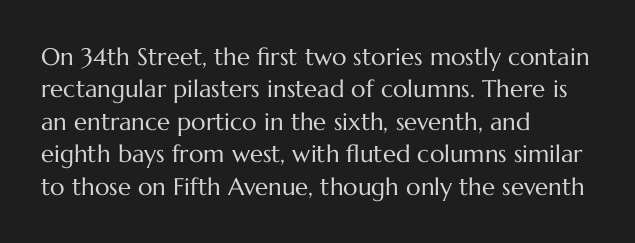
The image shows 24 px text type, upright; set left-aligned, normal line spacing (1.35x), normal letter spacing, not underlined.
